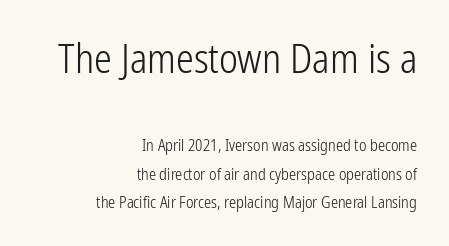
Each stroke keeps to a modest, everyday thickness or less. Each line ends at the same right margin while the left side varies. A student would notice the top passage is typeset larger than what follows. The face used here is proportionally spaced, like ordinary book or web type. Tall strokes in this sample are plumb rather than angled. Beneath every word, the page is bare.
